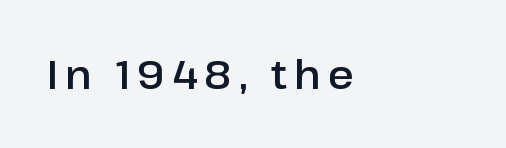
The type sits square on the baseline with zero lean. The string is rendered with underlining switched off. I'd call this a sans setting — the letters go barefoot. Layout note: lines flush left.
